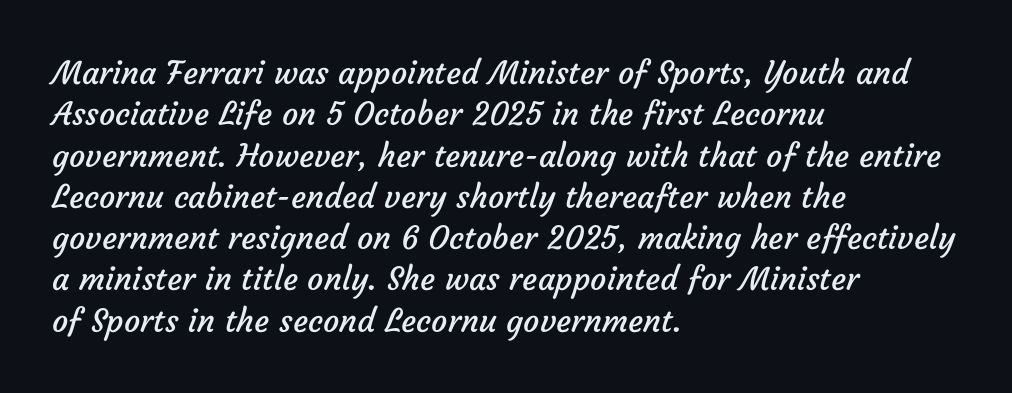
Q: Is the text bold? A: No.
Q: Is the typeface a serif or a sans-serif typeface? A: Sans-serif.
Q: Is the text underlined? A: No.
Q: How is the paragraph aligned? A: Left-aligned.
Q: Is the spacing between letters normal or unusually wide? A: Normal.
Q: Is the spacing between lines tight, normal or loose? A: Normal.
Q: Width (condensed, normal, or wide)? A: Normal.
Q: Stroke contrast? A: Low.
Q: x-height? A: Medium.
Q: Monospaced? A: No.
